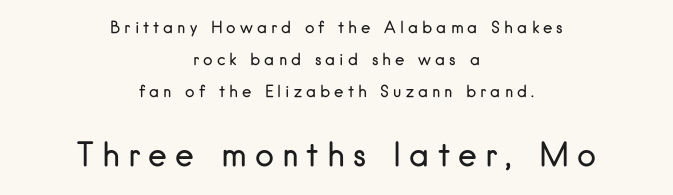
Q: Is the text bold? A: No.
Q: Is the text italic (slanted)? A: No, it is upright.
Q: Is the typeface a serif or a sans-serif typeface? A: Sans-serif.
Q: Is the text underlined? A: No.
Q: How is the paragraph aligned? A: Centered.
Q: Is the spacing between letters normal or unusually wide? A: Unusually wide.
Q: Is the spacing between lines tight, normal or loose? A: Loose.
Q: Which block of text is set in a larger size, the first (top) or the second (bottom)? A: The second (bottom) one.
Q: Width (condensed, normal, or wide)? A: Normal.
Q: Stroke contrast? A: Low.
Q: x-height? A: Small.
Q: Monospaced? A: No.
